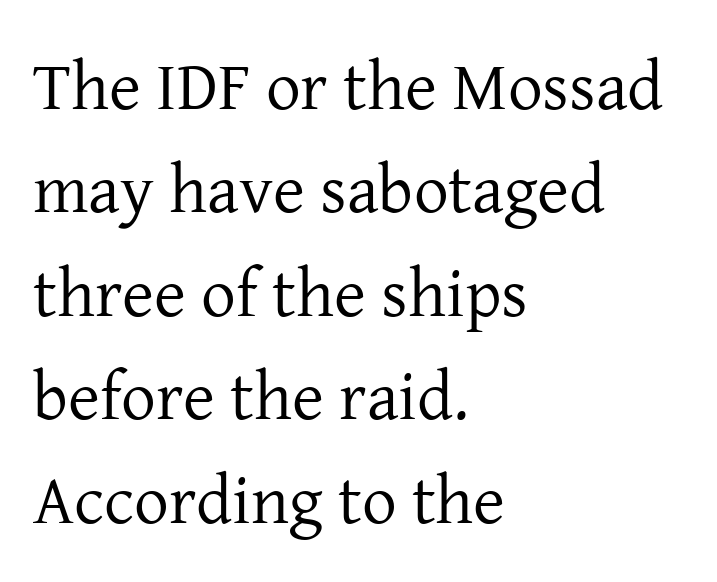
Line spacing here is normal. This is not heavy type; no bold has been used. The line texture is even and compact thanks to regular tracking. The area under the type is left untouched. The face used here is seriffed, in the tradition of book romans.
